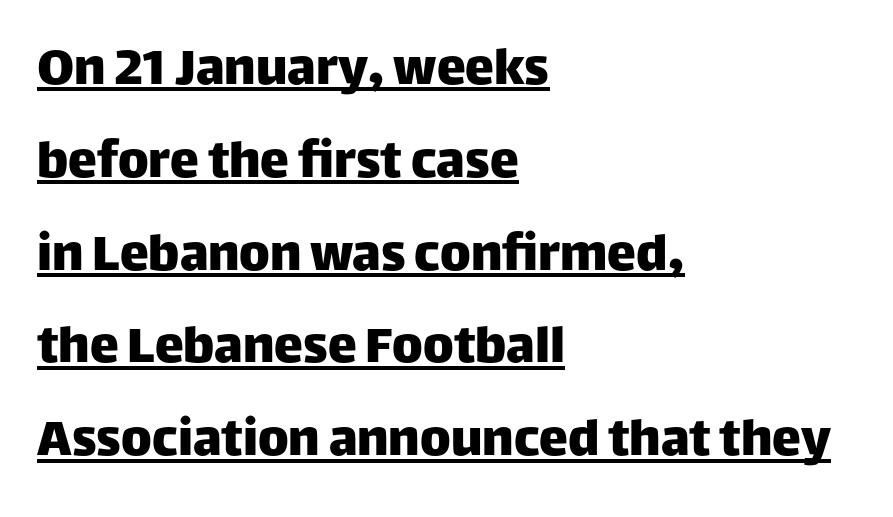
The image shows 58 px sans-serif type, upright; set left-aligned, normal line spacing (1.6x), normal letter spacing, underlined; low stroke contrast and a large x-height.
